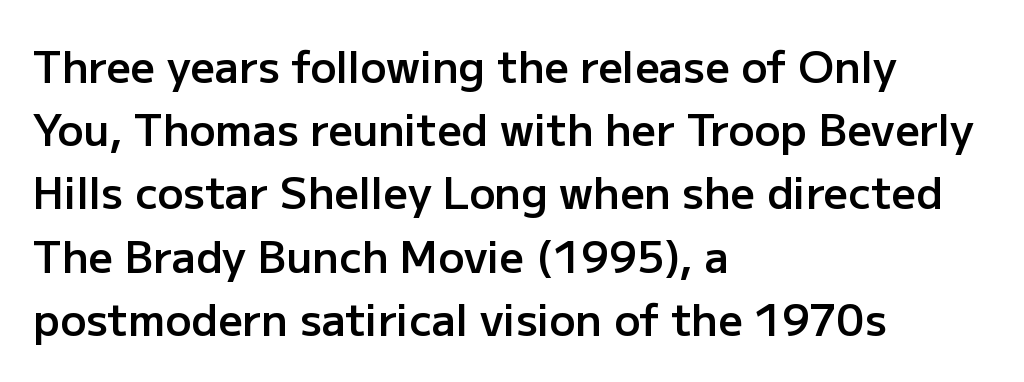
This is sans-serif lettering, the kind often seen on screens and signage. In CSS terms this would be text-align: left. This rendering features lettering with no underline. Leading: standard.
